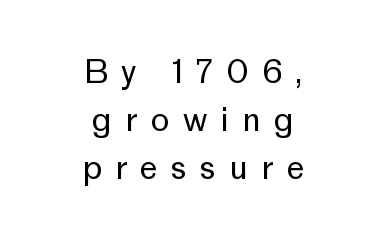
Layout note: lines centered. This sample uses an upright cut, with every glyph sitting square on the baseline. Students, observe: this is what conventionally led text looks like. Here the designer chose a conventional face with non-uniform glyph widths. Note: no serifs on the glyphs. The weight would be labelled regular, book, light, or lighter still.
